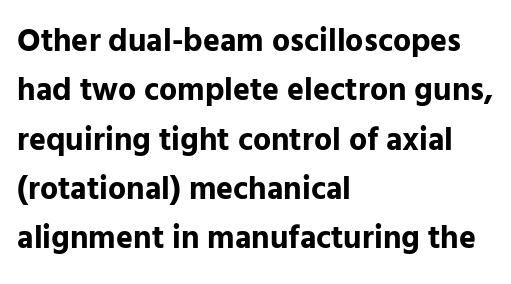
Q: Is the text bold? A: Yes.
Q: Is the text italic (slanted)? A: No, it is upright.
Q: Is the typeface a serif or a sans-serif typeface? A: Sans-serif.
Q: Is the text underlined? A: No.
Q: How is the paragraph aligned? A: Left-aligned.
Q: Is the spacing between letters normal or unusually wide? A: Normal.
Q: Is the spacing between lines tight, normal or loose? A: Normal.
Q: Width (condensed, normal, or wide)? A: Normal.
Q: Stroke contrast? A: Low.
Q: x-height? A: Medium.
Q: Monospaced? A: No.
